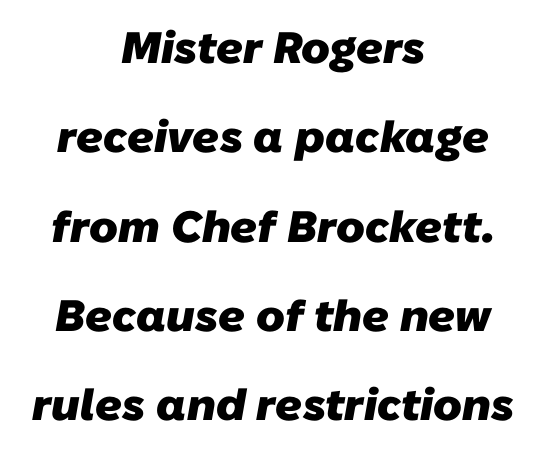
The image shows 44 px heavy sans-serif type; set centered, loose line spacing (2.03x), normal letter spacing, not underlined; low stroke contrast and a medium x-height.
